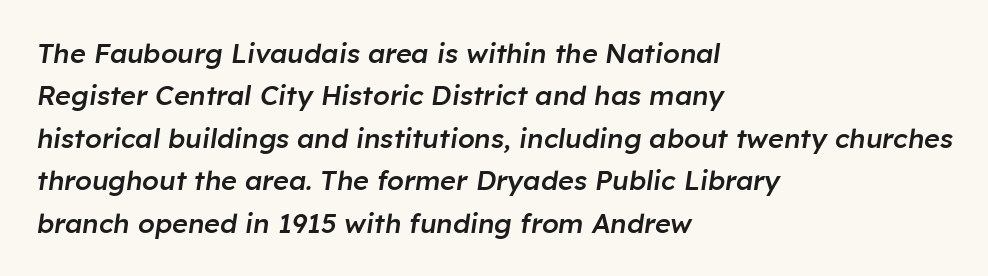
The image shows 27 px text type, italic (leaning right); set left-aligned, normal line spacing (1.57x), normal letter spacing, not underlined.
